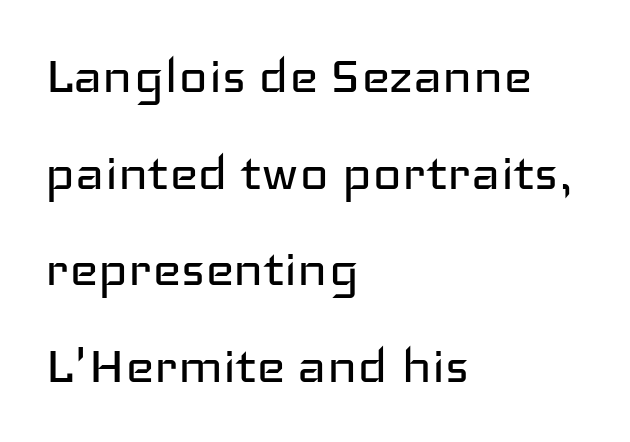
Letters have the restrained weight of plain body copy at most. Horizontally, the lines are justified to the leading edge only. Honestly, the letter spacing is just normal — you wouldn't notice it. The letters advance in unequal steps, a hallmark of proportional type. Unlike italic type, these characters show no tilt at all. Type style note: lacks serifs.
